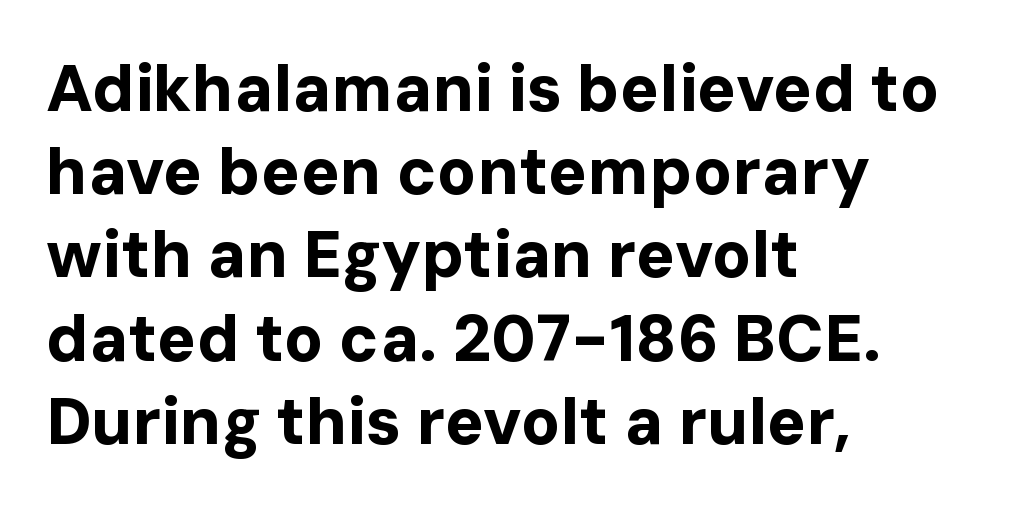
The image shows 65 px bold sans-serif type, upright; set left-aligned, normal line spacing (1.28x), normal letter spacing, not underlined; low stroke contrast and a medium x-height.
